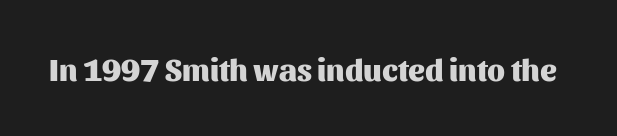
Q: Is the text bold? A: Yes.
Q: Is the text italic (slanted)? A: No, it is upright.
Q: Is the typeface a serif or a sans-serif typeface? A: Sans-serif.
Q: Is the text underlined? A: No.
Q: Is the spacing between letters normal or unusually wide? A: Normal.
Q: Width (condensed, normal, or wide)? A: Normal.
Q: Stroke contrast? A: Medium.
Q: x-height? A: Medium.
Q: Monospaced? A: No.
